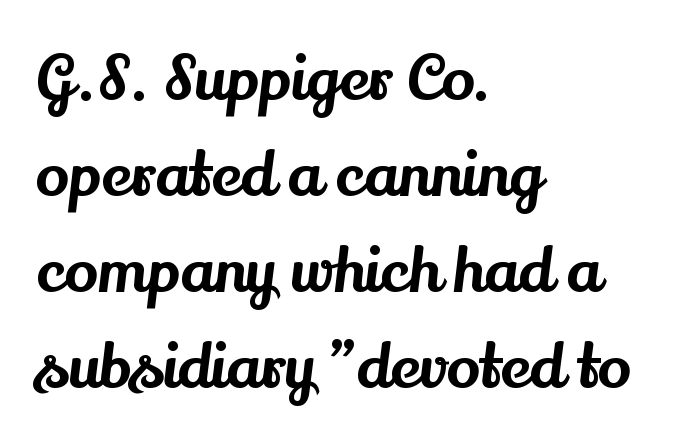
{"serif": "yes", "width": "normal", "stroke_contrast": "medium", "x_height": "small", "monospaced": "no", "underline": "no", "align": "left", "line_spacing": "normal", "line_spacing_ratio": 1.55, "letter_spacing": "normal", "letter_spacing_em": 0.0, "glyph_px": 62}
